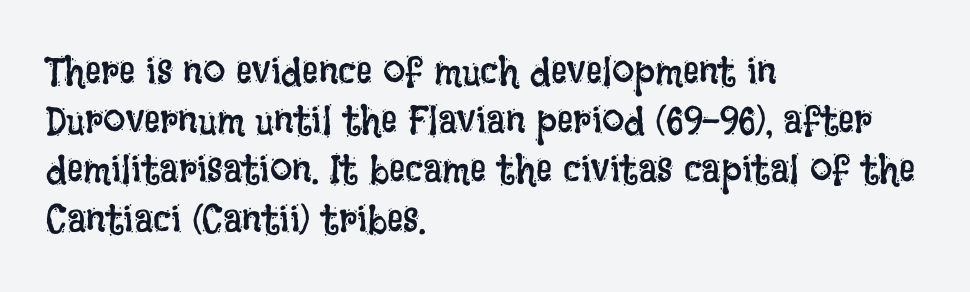
{"italic": "no", "bold": "no", "weight": "regular", "width": "condensed", "stroke_contrast": "low", "x_height": "large", "monospaced": "no", "underline": "no", "align": "left", "line_spacing_ratio": 1.23, "letter_spacing": "normal", "letter_spacing_em": 0.0, "glyph_px": 40}
